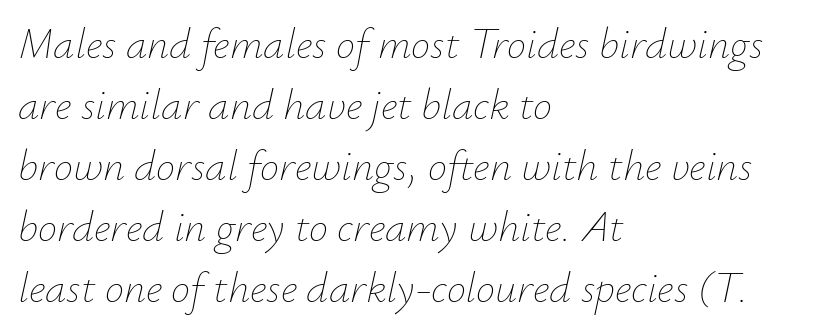
{"italic": "yes", "lean": "right", "slant_degrees": 12, "bold": "no", "weight": "thin", "width": "normal", "stroke_contrast": "low", "x_height": "small", "monospaced": "no", "underline": "no", "align": "left", "line_spacing": "normal", "line_spacing_ratio": 1.42, "letter_spacing": "normal", "letter_spacing_em": 0.0, "glyph_px": 43}
